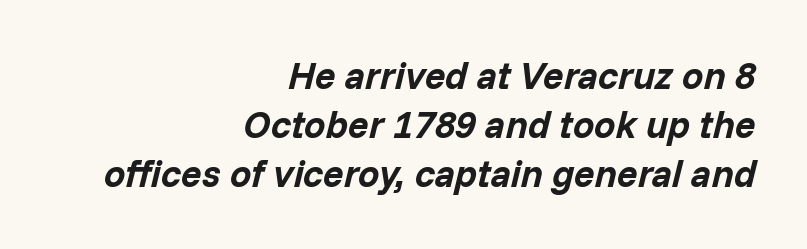
Leftover space on each line is placed entirely before the opening word. Vertical spacing — default. In terms of letterspacing, this is plain default setting. The letters are bold, with thick, heavy strokes.
